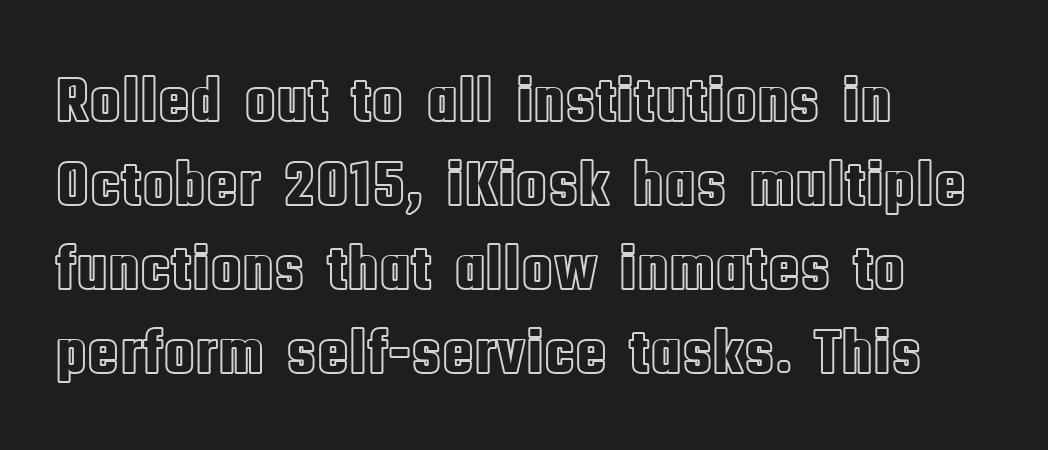
The lettering stays uniformly vertical, giving the passage a roman look. Here the designer chose a conventional face with non-uniform glyph widths. Check the space under the baseline: it is left empty. A student would call this left alignment; a typographer would say flush left, rag right. Successive baselines arrive at the customary interval. There is no visible air inserted between adjacent glyphs.
